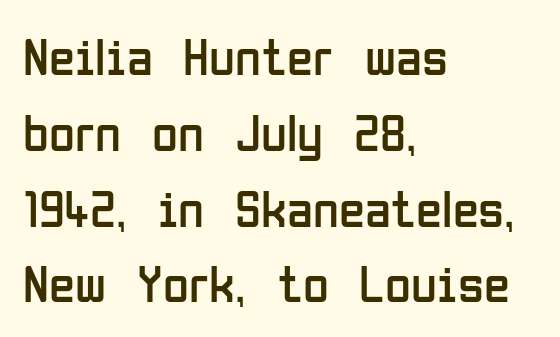
The image shows 53 px regular-weight, condensed sans-serif type, upright; set left-aligned, normal line spacing (1.43x), normal letter spacing, not underlined; low stroke contrast and a medium x-height.
